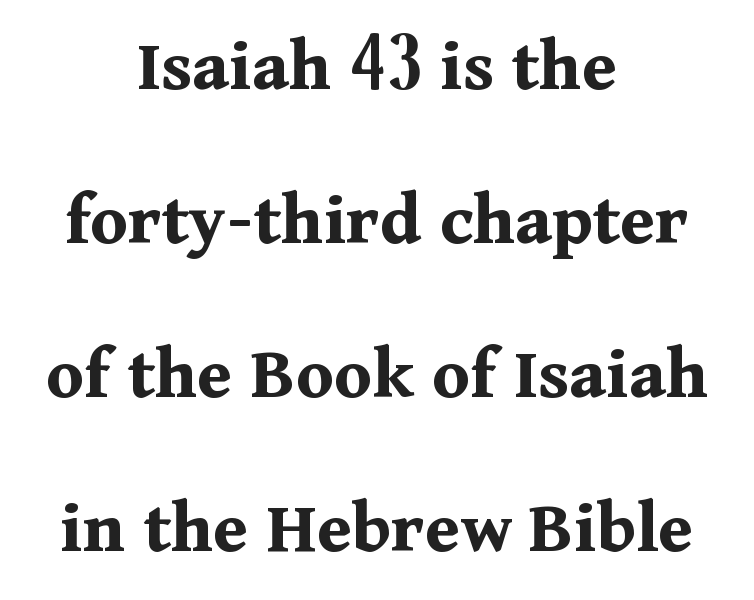
{"serif": "yes", "italic": "no", "bold": "yes", "weight": "bold", "width": "normal", "stroke_contrast": "medium", "x_height": "medium", "monospaced": "no", "underline": "no", "align": "center", "line_spacing": "loose", "line_spacing_ratio": 2.0, "letter_spacing": "normal", "letter_spacing_em": 0.0, "glyph_px": 77}
